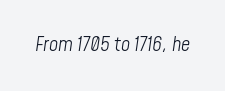
Type without underlining. This rendering leaves character spacing at its baseline value. Each stroke keeps to a modest, everyday thickness or less. There's an unmistakable incline to the writing here.
